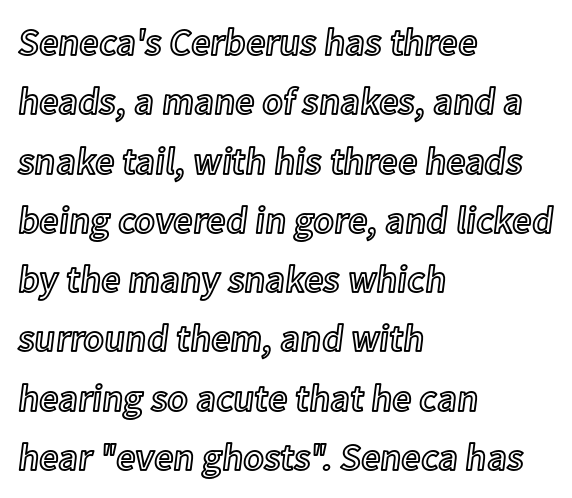
The image shows 38 px text type; set left-aligned, normal line spacing (1.56x), normal letter spacing, not underlined; a medium x-height.
